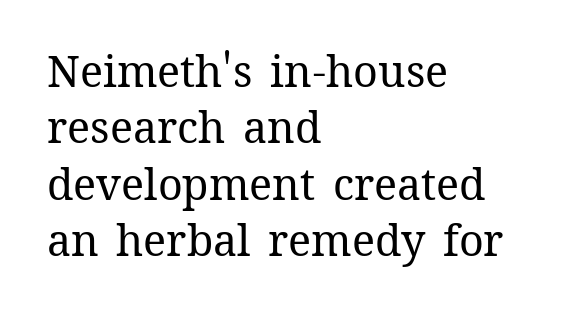
The image shows 43 px regular-weight type, upright; set left-aligned, normal line spacing (1.31x), normal letter spacing, not underlined; medium stroke contrast and a medium x-height.
